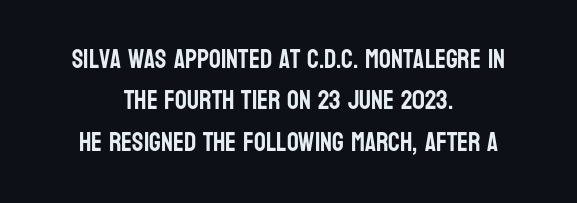
The image shows 26 px text type, upright; set centered, normal line spacing (1.59x), normal letter spacing, not underlined.
